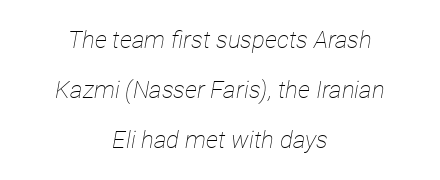
The rendering uses a large line-height, opening up the rows. If you drew a line through each stem, it would be angled. Unmarked baselines from the first word to the last. The rendering keeps characters at their native spacing.
